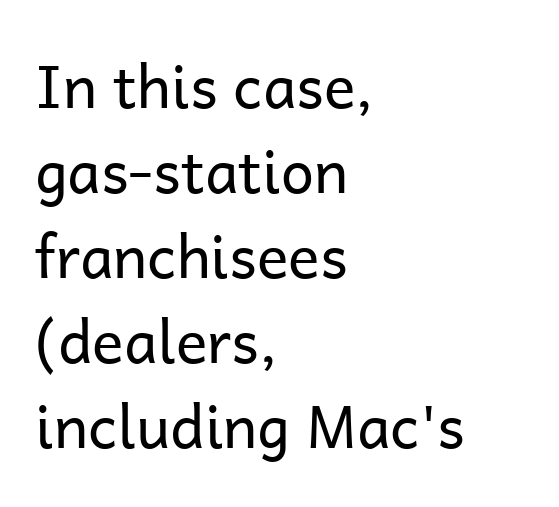
The image shows 59 px regular-weight sans-serif type, upright; set left-aligned, normal line spacing (1.44x), normal letter spacing, not underlined; low stroke contrast and a medium x-height.
